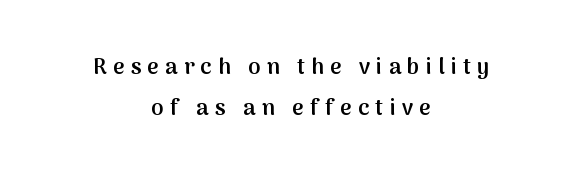
{"italic": "no", "bold": "semi", "underline": "no", "align": "center", "line_spacing_ratio": 1.86, "letter_spacing": "wide", "letter_spacing_em": 0.29, "glyph_px": 22}
